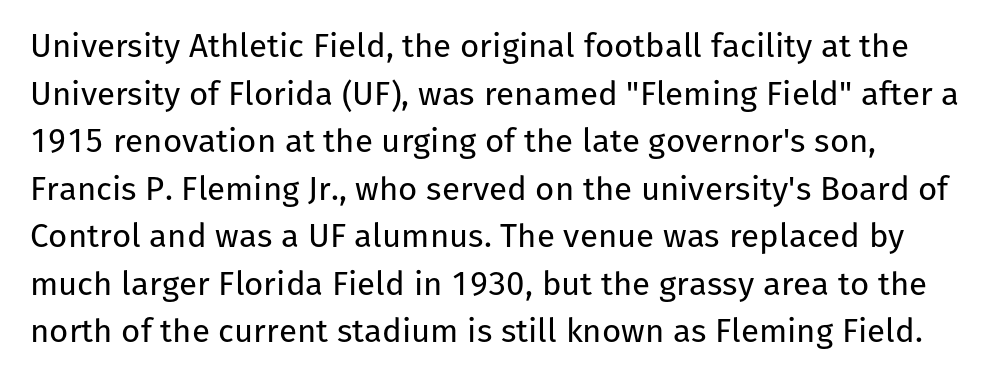
{"serif": "no", "italic": "no", "bold": "no", "weight": "regular", "width": "normal", "stroke_contrast": "low", "x_height": "medium", "monospaced": "no", "underline": "no", "line_spacing": "normal", "line_spacing_ratio": 1.44, "letter_spacing": "normal", "letter_spacing_em": 0.0, "glyph_px": 33}
